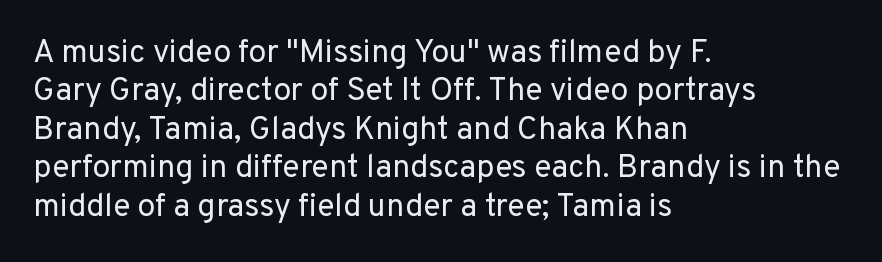
{"serif": "no", "italic": "no", "bold": "no", "weight": "regular", "width": "normal", "stroke_contrast": "low", "x_height": "medium", "monospaced": "no", "underline": "no", "align": "left", "line_spacing_ratio": 1.2, "letter_spacing": "normal", "letter_spacing_em": 0.0, "glyph_px": 32}
